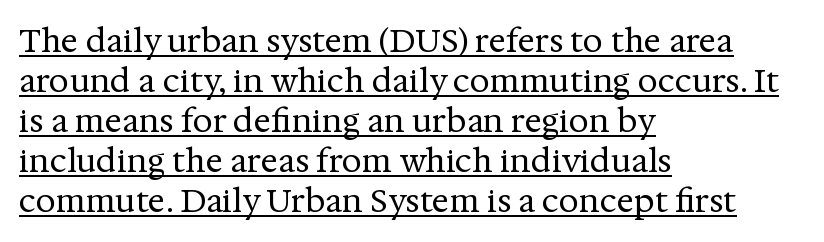
Q: Is the text bold? A: No.
Q: Is the text italic (slanted)? A: No, it is upright.
Q: Is the typeface a serif or a sans-serif typeface? A: Serif.
Q: Is the text underlined? A: Yes.
Q: How is the paragraph aligned? A: Left-aligned.
Q: Is the spacing between letters normal or unusually wide? A: Normal.
Q: Is the spacing between lines tight, normal or loose? A: Normal.
Q: Width (condensed, normal, or wide)? A: Normal.
Q: Stroke contrast? A: Medium.
Q: x-height? A: Medium.
Q: Monospaced? A: No.
